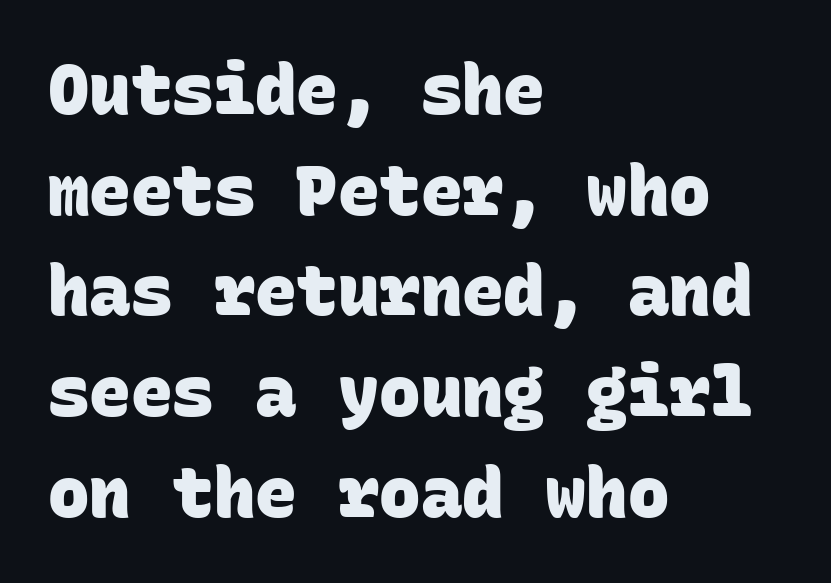
Regular leading. Each row of text sits above clean, open space. These lines stack with their left ends in a neat column. Look at the tracking — it's just the regular setting, nothing added. These lines are rendered in a fixed-pitch font.
